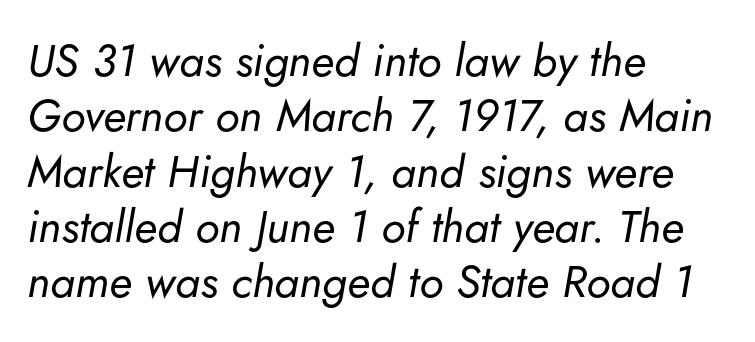
The typeface has the unassuming heft of standard copy or less. If you drew a line through each stem, it would be angled. This sample has the flowing, uneven cadence of proportional lettering. Rule under the text: the space is simply empty. Spacing between characters is what you'd get straight out of the box.
